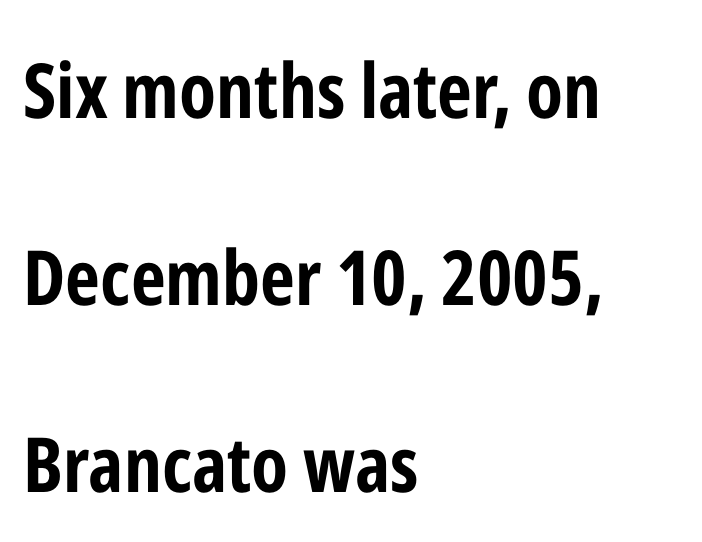
The image shows 76 px bold, condensed sans-serif type, upright; set left-aligned, loose line spacing (2.46x), normal letter spacing, not underlined; low stroke contrast and a medium x-height.
